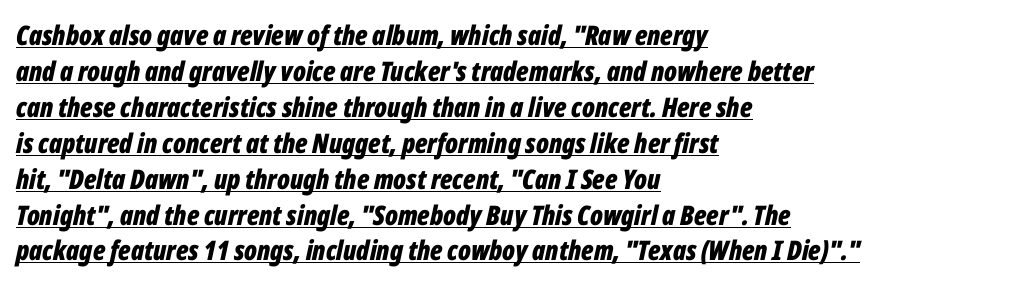
{"italic": "yes", "lean": "right", "slant_degrees": 12, "bold": "yes", "underline": "yes", "align": "left", "line_spacing": "normal", "line_spacing_ratio": 1.33, "letter_spacing": "normal", "letter_spacing_em": 0.0, "glyph_px": 27}
